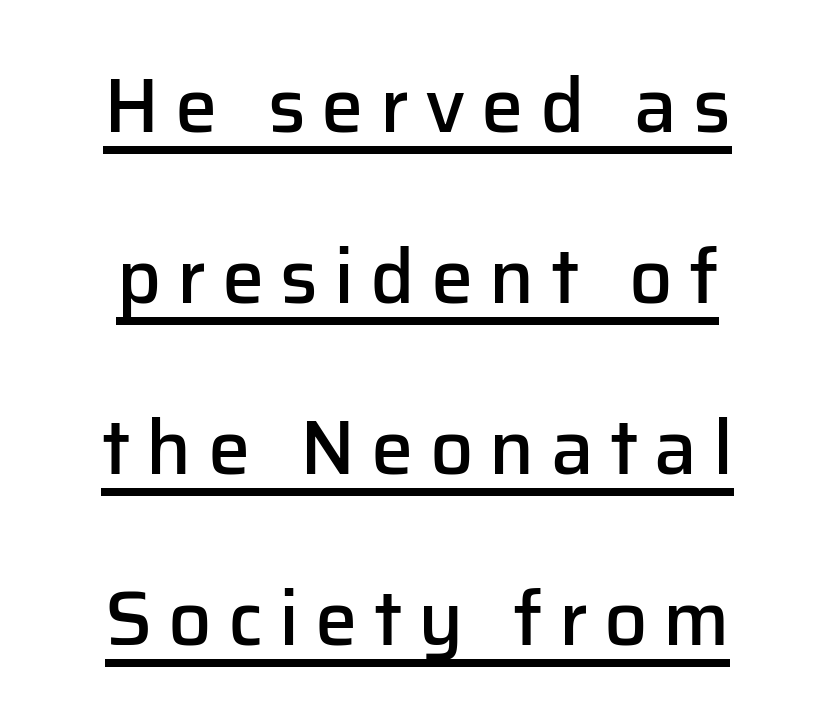
If you measured baseline to baseline, you'd find a long distance. Short and long lines alike share a common midpoint. The face used here is a sans, in the tradition of grotesques and geometrics. Do the characters align in a grid? No, the font is proportional. The lettering stays uniformly vertical, giving the passage a roman look.
